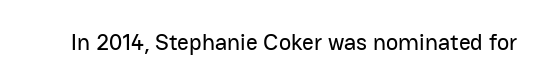
Q: Is the text italic (slanted)? A: No, it is upright.
Q: Is the text underlined? A: No.
Q: Is the spacing between letters normal or unusually wide? A: Normal.
